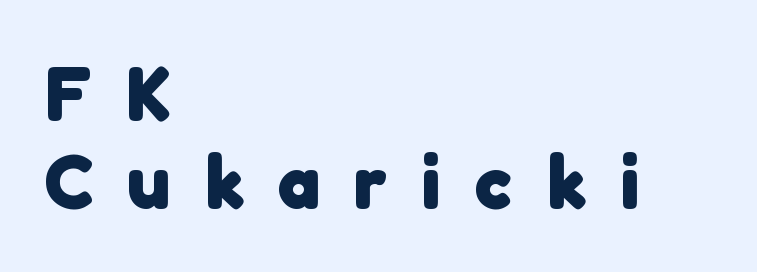
Q: Is the text bold? A: Yes.
Q: Is the typeface a serif or a sans-serif typeface? A: Sans-serif.
Q: Is the text underlined? A: No.
Q: How is the paragraph aligned? A: Left-aligned.
Q: Is the spacing between letters normal or unusually wide? A: Unusually wide.
Q: Width (condensed, normal, or wide)? A: Normal.
Q: Stroke contrast? A: Low.
Q: x-height? A: Medium.
Q: Monospaced? A: No.
